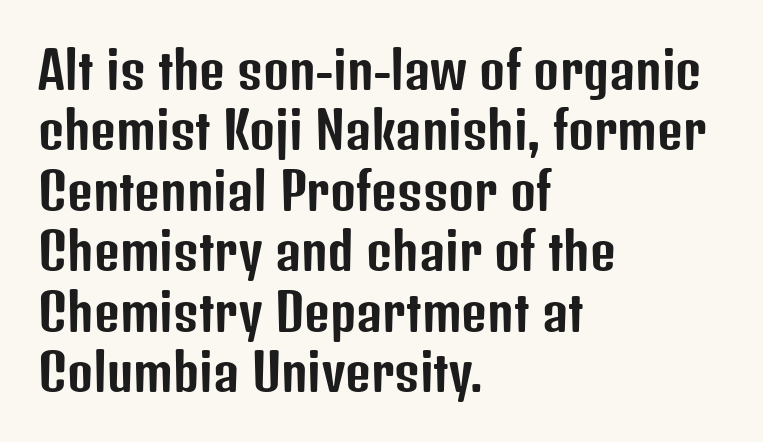
These lines were composed using upright roman letters. The rendering keeps characters at their native spacing. Serif or sans? Sans — the stroke terminals are bare. The rendering uses natural spacing where letterforms have individual widths. Decoration check: the copy has no underline. These lines stack with their left ends in a neat column.
